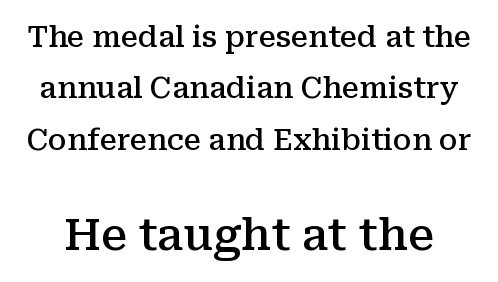
The image shows 44 px semibold serif type, upright; set line spacing 1.77x, normal letter spacing, not underlined; the second (bottom) block is 1.52x larger; medium stroke contrast and a medium x-height.
